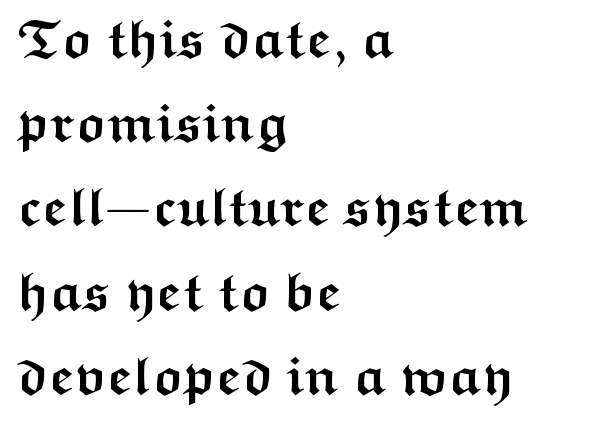
Typographically, this falls in the sans-serif category. Nobody touched the tracking dial on this one. Varying glyph widths throughout — classic text-font behaviour. The line-height multiplier appears to be the usual default. In CSS terms this would be text-align: left. Glance below the letters and you will spot only blank space.
